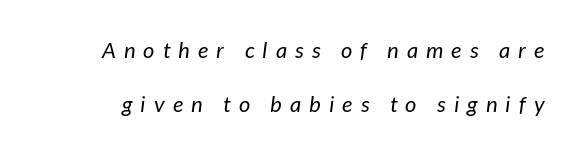
{"italic": "yes", "lean": "right", "slant_degrees": 7, "bold": "no", "underline": "no", "line_spacing": "loose", "line_spacing_ratio": 2.47, "letter_spacing": "wide", "letter_spacing_em": 0.37, "glyph_px": 22}
